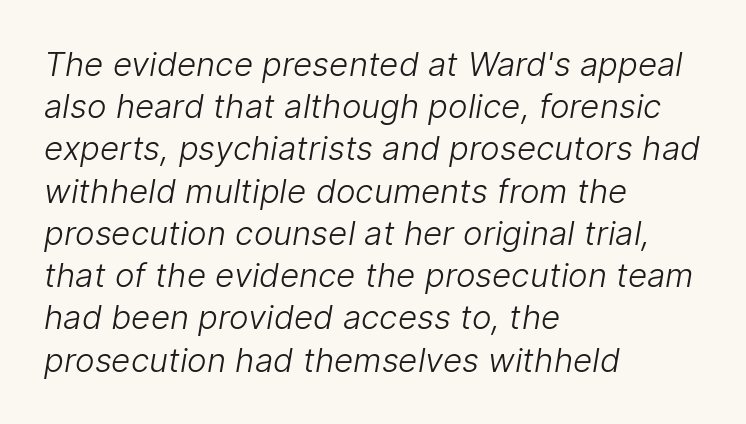
Is this a heavy cut? Hardly; it is regular or lighter. The rendering uses a moderate line-height, typical for paragraphs. The rendering shows plain stroke endings on the letterforms — a sans-serif design. Layout note: lines flush left. Descenders hang freely into open space.
